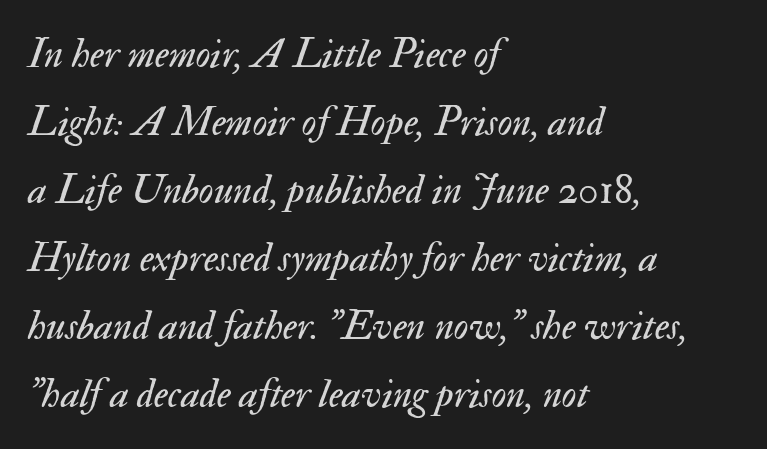
Character widths vary here, with narrow letters taking less room than wide ones. The zone under the glyphs is completely vacant. Heft: none added — not bold. This sample uses plain, unmodified letter spacing. This sample keeps an unexceptional amount of space between lines.
